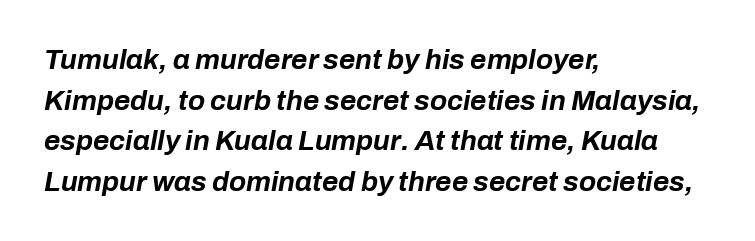
{"italic": "yes", "lean": "right", "slant_degrees": 10, "bold": "yes", "weight": "bold", "width": "normal", "stroke_contrast": "low", "x_height": "medium", "monospaced": "no", "underline": "no", "align": "left", "line_spacing": "normal", "line_spacing_ratio": 1.45, "letter_spacing": "normal", "letter_spacing_em": 0.0, "glyph_px": 28}
